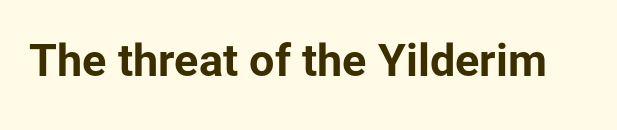
Students, note that the glyphs here touch the page at normal intervals. Varying glyph widths throughout — classic text-font behaviour. Typographically, this falls in the sans-serif category. Thick stems and heavy bowls — unmistakably bold. The letters stand straight up with perfectly vertical stems. The zone under the glyphs is completely vacant.
